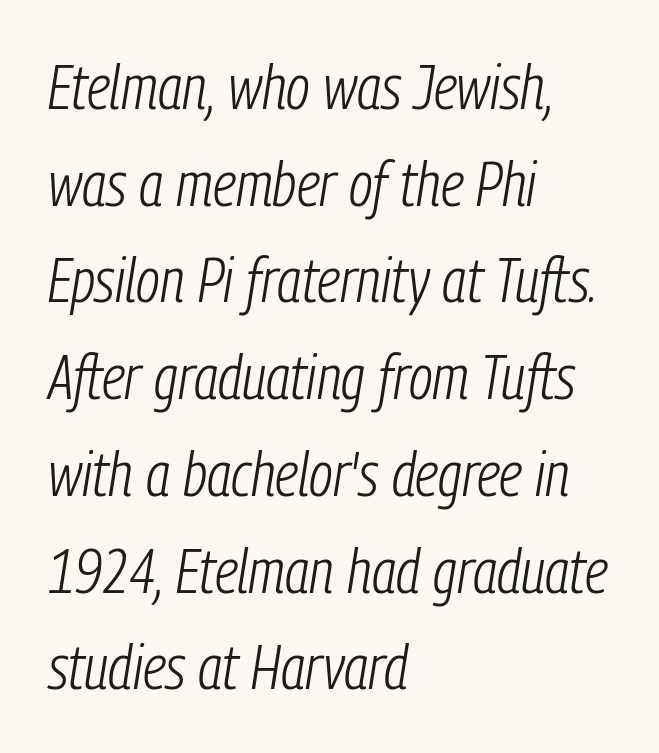
The image shows 62 px light, condensed type, italic (leaning right); set left-aligned, normal line spacing (1.56x), normal letter spacing, not underlined; low stroke contrast and a medium x-height.
